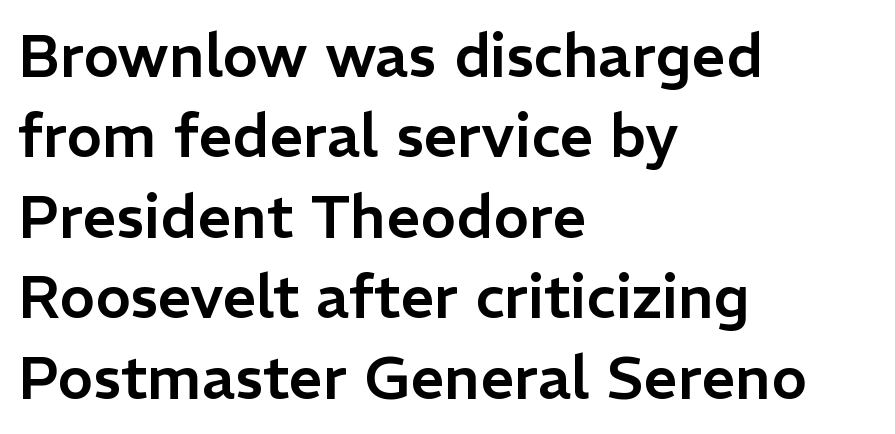
Q: Is the text italic (slanted)? A: No, it is upright.
Q: Is the typeface a serif or a sans-serif typeface? A: Sans-serif.
Q: Is the text underlined? A: No.
Q: How is the paragraph aligned? A: Left-aligned.
Q: Is the spacing between letters normal or unusually wide? A: Normal.
Q: Is the spacing between lines tight, normal or loose? A: Normal.
Q: Width (condensed, normal, or wide)? A: Normal.
Q: Stroke contrast? A: Low.
Q: x-height? A: Medium.
Q: Monospaced? A: No.
